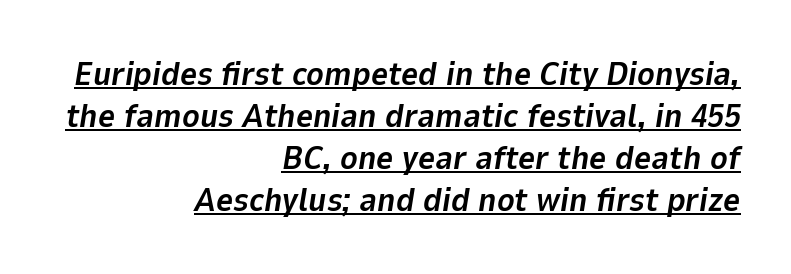
{"italic": "yes", "lean": "right", "slant_degrees": 9, "bold": "yes", "weight": "bold", "width": "normal", "stroke_contrast": "low", "x_height": "medium", "monospaced": "no", "underline": "yes", "align": "right", "line_spacing": "normal", "line_spacing_ratio": 1.27, "letter_spacing": "normal", "letter_spacing_em": 0.0, "glyph_px": 33}
